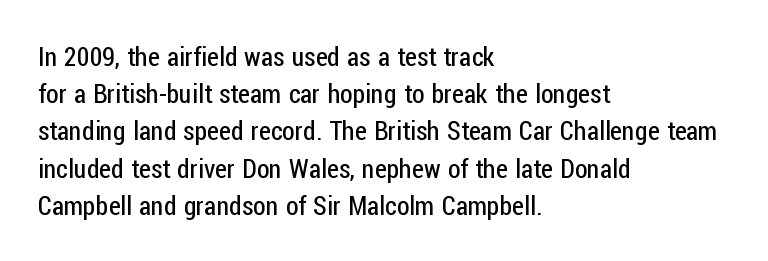
The rendering anchors every line to the left-hand side. A clean baseline with only descenders dipping below it. No chunkiness to these letters — they're not bold. Leading matches the norm, producing a regular column. Ascenders rise straight up at ninety degrees. Nobody touched the tracking dial on this one.
